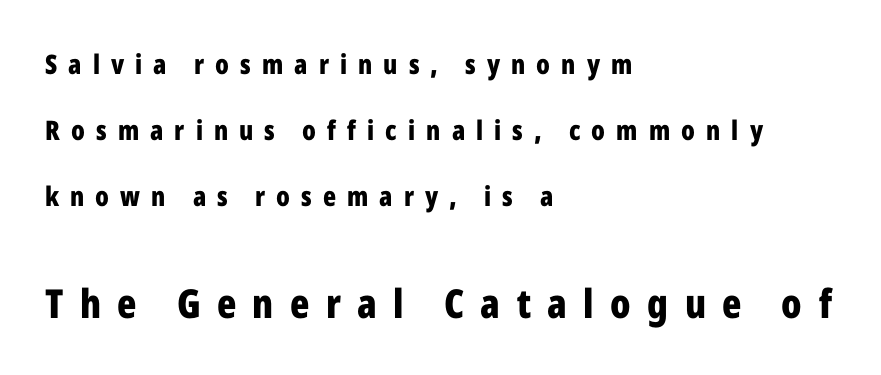
The image shows 40 px bold, condensed sans-serif type, upright; set left-aligned, loose line spacing (2.44x), unusually wide letter spacing (+0.41 em), not underlined; the second (bottom) block is 1.48x larger; low stroke contrast and a medium x-height.
